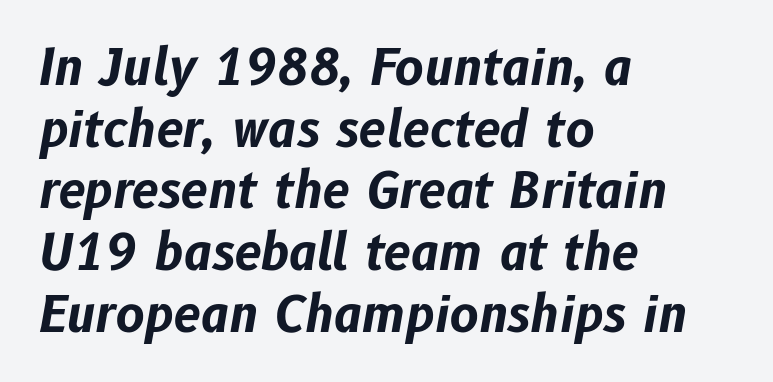
The passage shown stacks its lines at a standard gap. A full-strength bold gives these letters their thick strokes. Where is the straight margin? On the left. Character widths vary here, with narrow letters taking less room than wide ones. The passage shown is not underscored anywhere. Between one letter and the next there's only the usual sliver of space.
